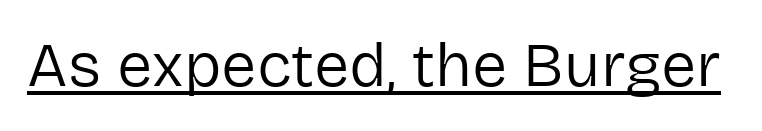
Rendered with straight, roman letterforms. Spacing verdict: proportional, widths tailored to each character. Words appear dense and cohesive because spacing is normal. Check the space under the baseline: a stroke is drawn there.
